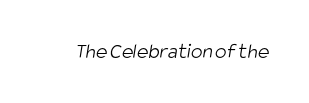
{"bold": "no", "underline": "no", "letter_spacing": "normal", "letter_spacing_em": 0.0, "glyph_px": 22}
